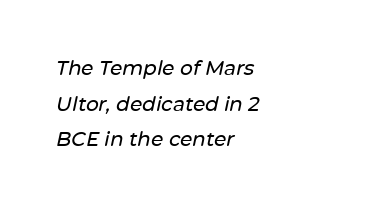
Q: Is the text italic (slanted)? A: Yes, it leans right by about 12 degrees.
Q: Is the text underlined? A: No.
Q: How is the paragraph aligned? A: Left-aligned.
Q: Is the spacing between letters normal or unusually wide? A: Normal.
